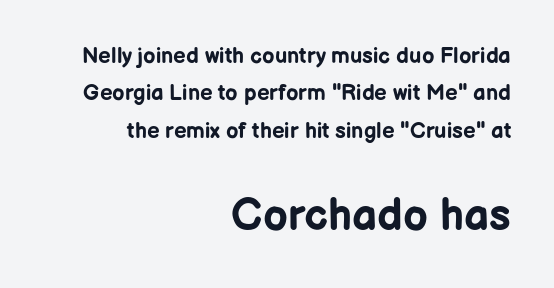
{"serif": "no", "italic": "no", "bold": "yes", "weight": "bold", "width": "normal", "stroke_contrast": "low", "x_height": "medium", "monospaced": "no", "underline": "no", "align": "right", "line_spacing": "normal", "line_spacing_ratio": 1.7, "letter_spacing": "normal", "letter_spacing_em": 0.0, "larger_block": "second", "size_ratio": 2.0, "glyph_px": 44}
